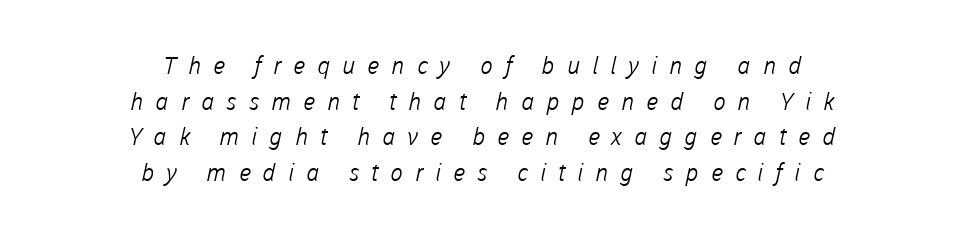
{"bold": "no", "underline": "no", "align": "center", "line_spacing": "normal", "line_spacing_ratio": 1.48, "letter_spacing": "wide", "letter_spacing_em": 0.5, "glyph_px": 24}
